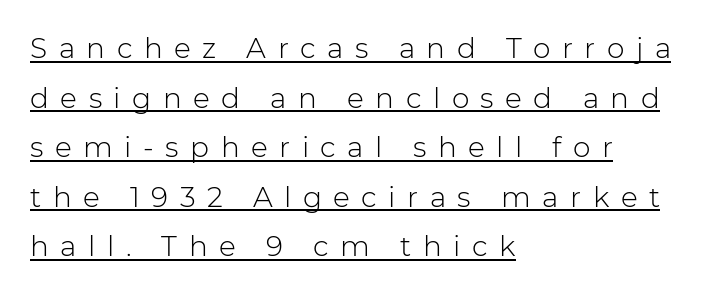
{"serif": "no", "italic": "no", "bold": "no", "weight": "light", "width": "normal", "stroke_contrast": "low", "x_height": "medium", "monospaced": "no", "underline": "yes", "align": "left", "line_spacing_ratio": 1.77, "letter_spacing": "wide", "letter_spacing_em": 0.41, "glyph_px": 28}
